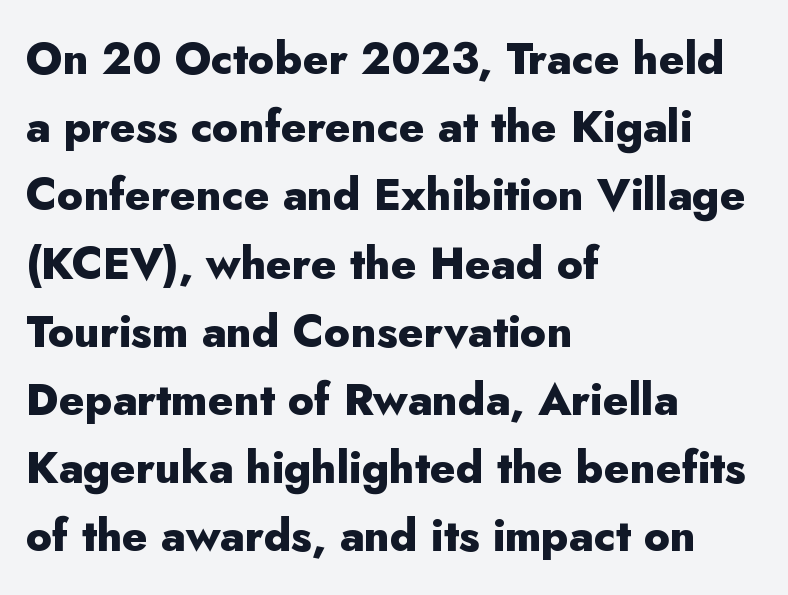
Q: Is the text bold? A: Yes.
Q: Is the text italic (slanted)? A: No, it is upright.
Q: Is the typeface a serif or a sans-serif typeface? A: Sans-serif.
Q: Is the text underlined? A: No.
Q: How is the paragraph aligned? A: Left-aligned.
Q: Is the spacing between letters normal or unusually wide? A: Normal.
Q: Is the spacing between lines tight, normal or loose? A: Normal.
Q: Width (condensed, normal, or wide)? A: Normal.
Q: Stroke contrast? A: Low.
Q: x-height? A: Small.
Q: Monospaced? A: No.
